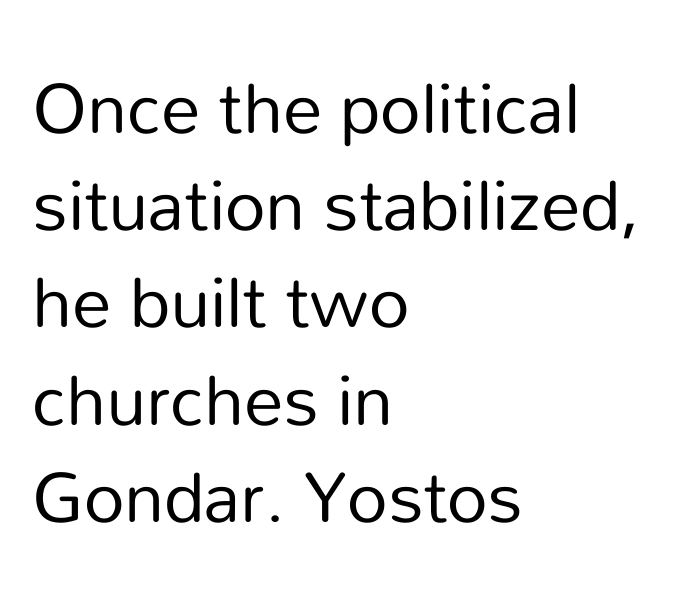
The image shows 79 px regular-weight sans-serif type, upright; set left-aligned, line spacing 1.23x, normal letter spacing, not underlined; low stroke contrast and a medium x-height.
